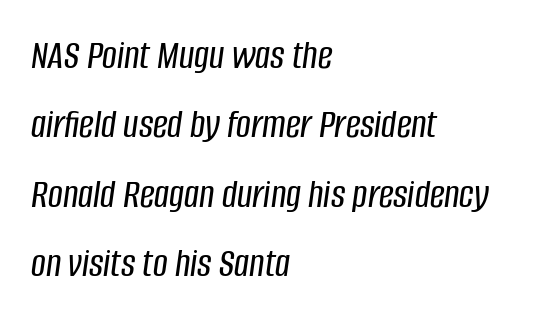
{"italic": "yes", "lean": "right", "slant_degrees": 8, "width": "condensed", "stroke_contrast": "low", "x_height": "large", "monospaced": "no", "underline": "no", "align": "left", "line_spacing": "normal", "line_spacing_ratio": 1.69, "letter_spacing": "normal", "letter_spacing_em": 0.0, "glyph_px": 41}
